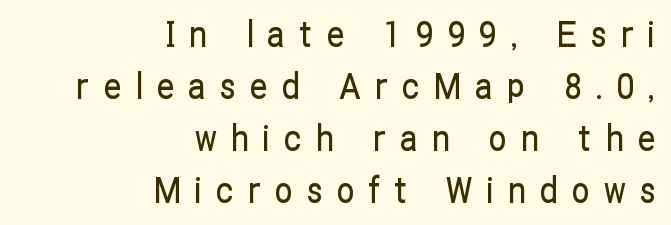
Q: Is the text italic (slanted)? A: No, it is upright.
Q: Is the typeface a serif or a sans-serif typeface? A: Sans-serif.
Q: Is the text underlined? A: No.
Q: How is the paragraph aligned? A: Right-aligned.
Q: Is the spacing between letters normal or unusually wide? A: Unusually wide.
Q: Is the spacing between lines tight, normal or loose? A: Normal.
Q: Width (condensed, normal, or wide)? A: Condensed.
Q: Stroke contrast? A: Low.
Q: x-height? A: Medium.
Q: Monospaced? A: No.
